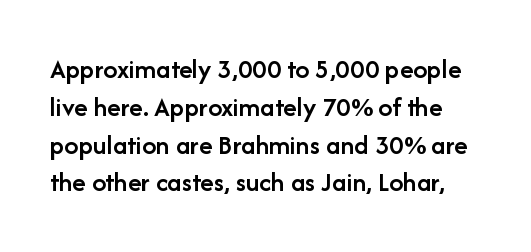
Q: Is the text bold? A: Semi-bold.
Q: Is the text italic (slanted)? A: No, it is upright.
Q: Is the typeface a serif or a sans-serif typeface? A: Sans-serif.
Q: Is the text underlined? A: No.
Q: Is the spacing between letters normal or unusually wide? A: Normal.
Q: Is the spacing between lines tight, normal or loose? A: Normal.
Q: Width (condensed, normal, or wide)? A: Normal.
Q: Stroke contrast? A: Low.
Q: x-height? A: Medium.
Q: Monospaced? A: No.
